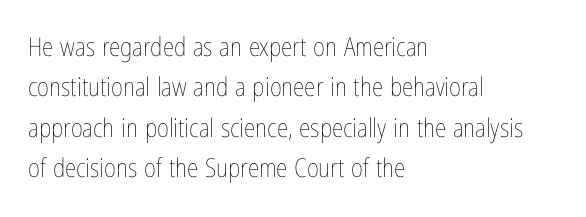
The image shows 26 px text type, upright; set left-aligned, normal line spacing (1.55x), normal letter spacing, not underlined.
